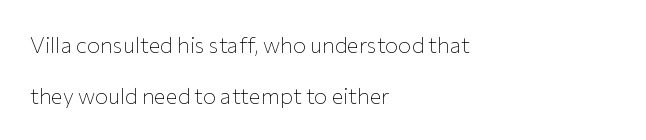
Q: Is the text bold? A: No.
Q: Is the text italic (slanted)? A: No, it is upright.
Q: Is the text underlined? A: No.
Q: How is the paragraph aligned? A: Left-aligned.
Q: Is the spacing between letters normal or unusually wide? A: Normal.
Q: Is the spacing between lines tight, normal or loose? A: Loose.
